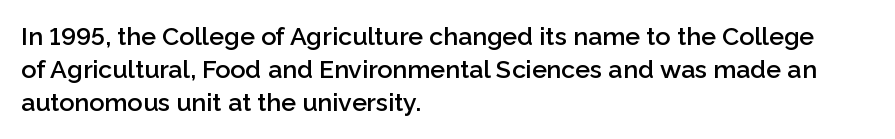
The image shows 25 px text type, upright; set left-aligned, normal line spacing (1.33x), normal letter spacing, not underlined.
